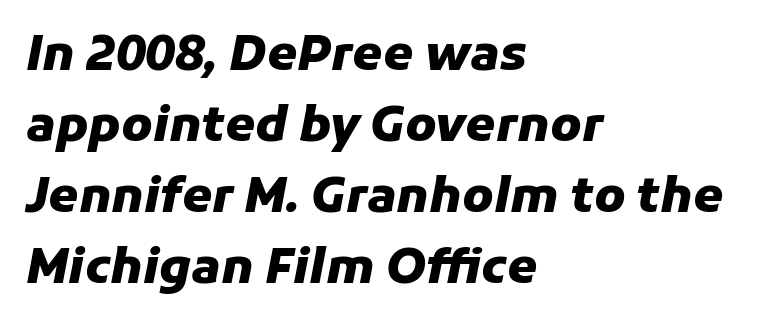
{"italic": "yes", "lean": "right", "slant_degrees": 11, "bold": "yes", "weight": "heavy", "width": "normal", "stroke_contrast": "low", "x_height": "medium", "monospaced": "no", "underline": "no", "align": "left", "line_spacing": "normal", "line_spacing_ratio": 1.48, "letter_spacing": "normal", "letter_spacing_em": 0.0, "glyph_px": 48}
